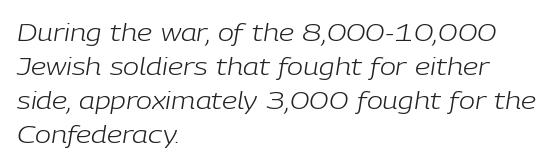
Unbolded letterforms with no extra heft. Observe the ordinary spacing: letters are neighbours, not strangers. One-word summary of the alignment: left. These lines were composed using italics.
